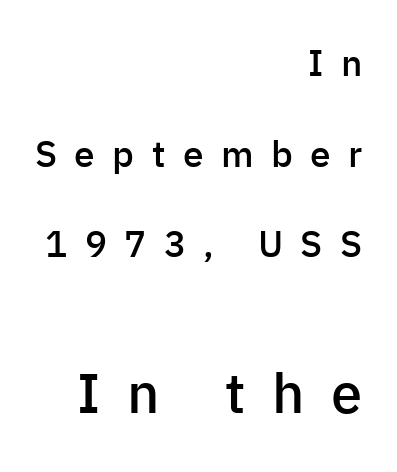
Q: Is the text bold? A: Semi-bold.
Q: Is the text italic (slanted)? A: No, it is upright.
Q: Is the typeface a serif or a sans-serif typeface? A: Sans-serif.
Q: Is the text underlined? A: No.
Q: How is the paragraph aligned? A: Right-aligned.
Q: Is the spacing between letters normal or unusually wide? A: Unusually wide.
Q: Is the spacing between lines tight, normal or loose? A: Loose.
Q: Which block of text is set in a larger size, the first (top) or the second (bottom)? A: The second (bottom) one.
Q: Width (condensed, normal, or wide)? A: Normal.
Q: Stroke contrast? A: Low.
Q: x-height? A: Medium.
Q: Monospaced? A: No.
